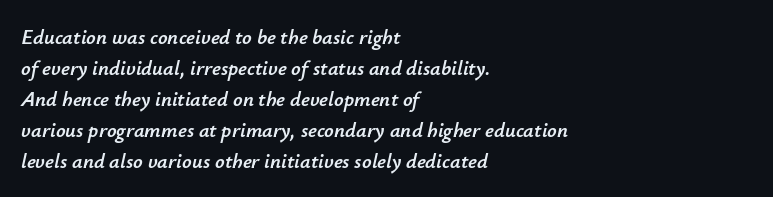
The image shows 21 px text type, italic (leaning right); set left-aligned, normal line spacing (1.48x), normal letter spacing, not underlined.
